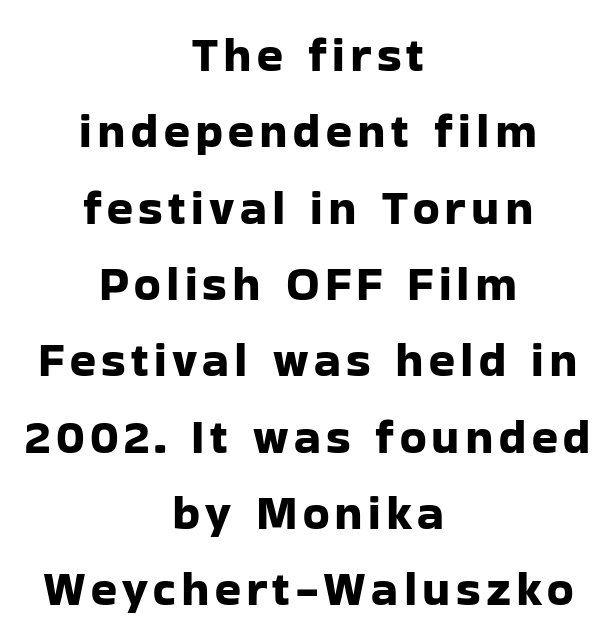
The image shows 48 px sans-serif type, upright; set centered, normal line spacing (1.59x), not underlined; low stroke contrast and a medium x-height.
